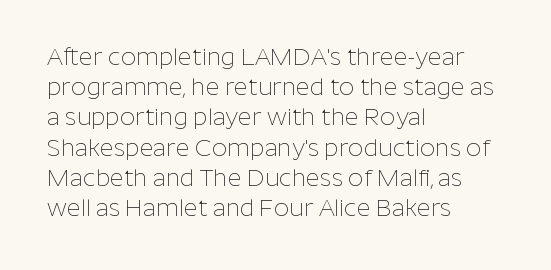
Q: Is the text bold? A: No.
Q: Is the text italic (slanted)? A: No, it is upright.
Q: Is the text underlined? A: No.
Q: How is the paragraph aligned? A: Left-aligned.
Q: Is the spacing between letters normal or unusually wide? A: Normal.
Q: Is the spacing between lines tight, normal or loose? A: Normal.
